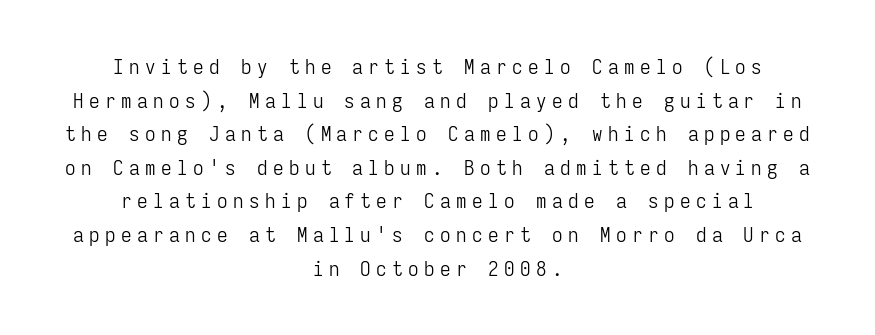
The image shows 21 px text type, upright; set centered, normal line spacing (1.6x), unusually wide letter spacing (+0.26 em), not underlined.
